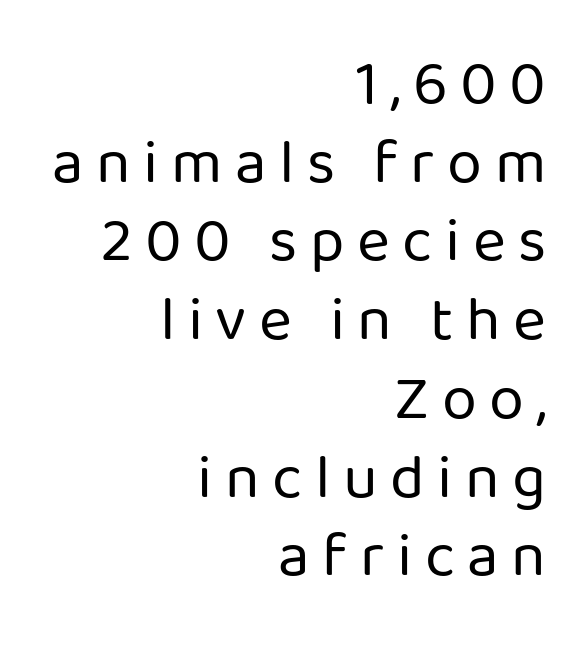
The passage shown has open, widely tracked lettering throughout. This sample keeps an unexceptional amount of space between lines. Right-aligned paragraph, ragged on the left. The specimen reads as upright at a glance.
